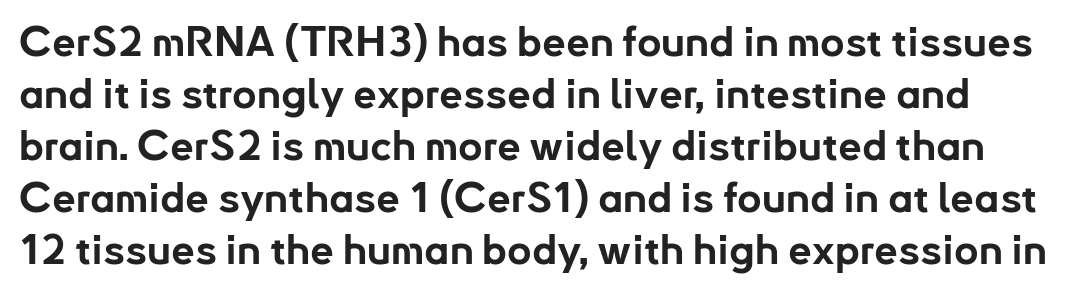
The image shows 42 px bold sans-serif type, upright; set line spacing 1.24x, normal letter spacing, not underlined; low stroke contrast and a small x-height.
